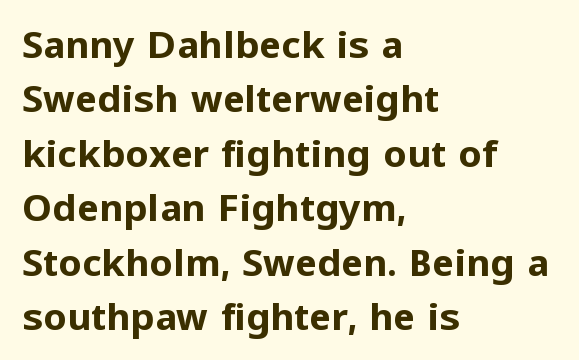
{"serif": "no", "italic": "no", "bold": "yes", "weight": "bold", "width": "normal", "stroke_contrast": "low", "x_height": "medium", "monospaced": "no", "underline": "no", "align": "left", "line_spacing": "normal", "line_spacing_ratio": 1.47, "letter_spacing": "normal", "letter_spacing_em": 0.0, "glyph_px": 37}
